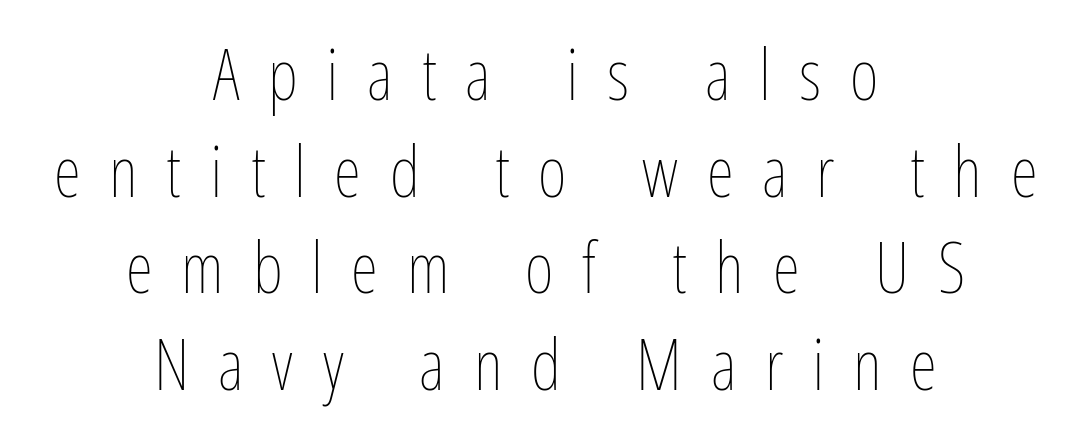
The image shows 70 px thin, condensed type, upright; set centered, normal line spacing (1.38x), unusually wide letter spacing (+0.41 em), not underlined; low stroke contrast and a medium x-height.
